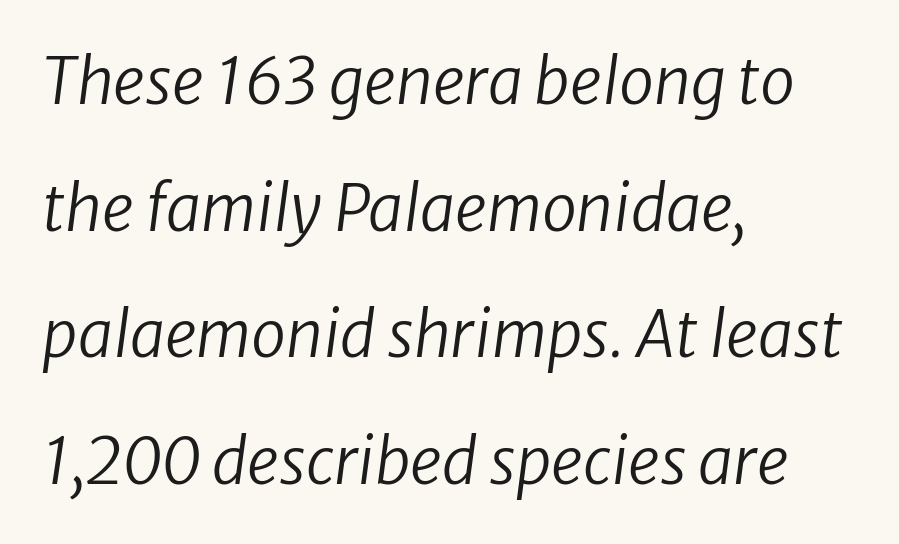
The image shows 63 px regular-weight type, italic (leaning right); set left-aligned, loose line spacing (2.01x), normal letter spacing, not underlined; low stroke contrast and a medium x-height.
